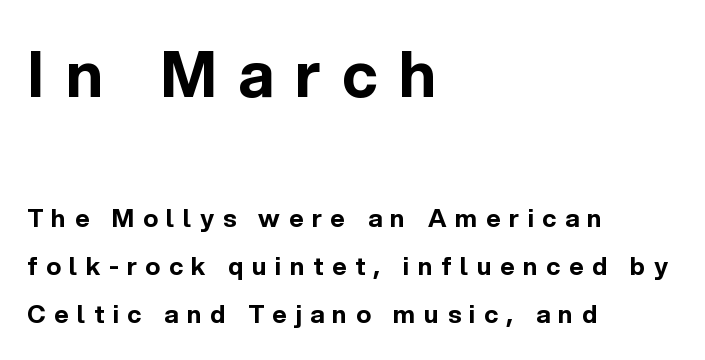
{"serif": "no", "italic": "no", "bold": "yes", "weight": "bold", "width": "normal", "x_height": "medium", "monospaced": "no", "underline": "no", "align": "left", "line_spacing": "loose", "line_spacing_ratio": 1.93, "letter_spacing": "wide", "letter_spacing_em": 0.34, "larger_block": "first", "size_ratio": 2.52, "glyph_px": 63}
